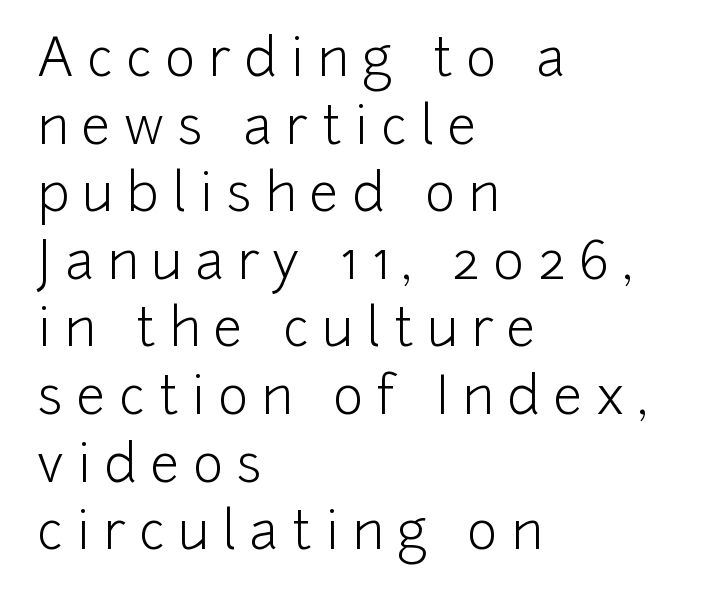
The font family rendered here belongs to the sans-serif group. Unbolded letterforms with no extra heft. Italic: no, the glyphs are upright roman. The rows are spaced the way most documents space them. The lines are quadded left.
